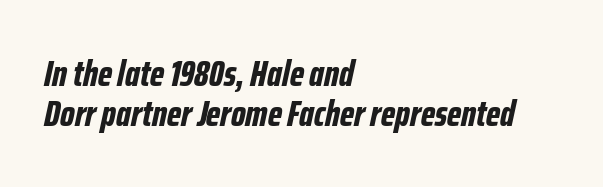
Slant detected: the letters are inclined. Descenders hang freely into open space. Horizontal bands of white between lines are thin slivers. Look at the tracking — it's just the regular setting, nothing added.
